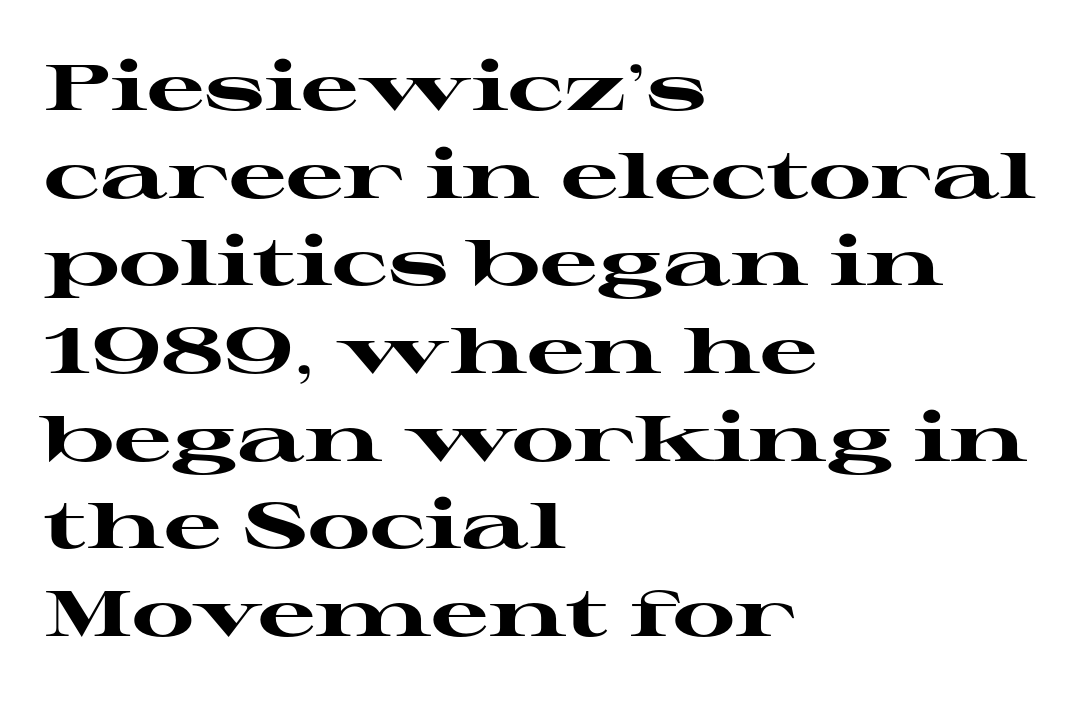
Q: Is the text bold? A: Yes.
Q: Is the text italic (slanted)? A: No, it is upright.
Q: Is the typeface a serif or a sans-serif typeface? A: Serif.
Q: Is the text underlined? A: No.
Q: How is the paragraph aligned? A: Left-aligned.
Q: Is the spacing between letters normal or unusually wide? A: Normal.
Q: Is the spacing between lines tight, normal or loose? A: Normal.
Q: Width (condensed, normal, or wide)? A: Wide.
Q: Stroke contrast? A: High.
Q: x-height? A: Medium.
Q: Monospaced? A: No.
